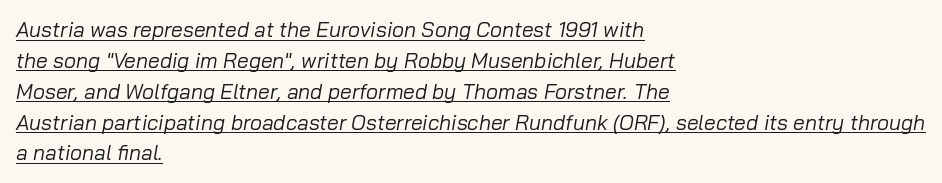
One glance says typical: line gaps are just what's usual. Stroke thickness stays within the range of a standard reading face or lighter. The rendering uses the underline text-decoration. The rendering applies a slant to the glyphs. The letters sit at their default tracking, neither squeezed nor spread.
